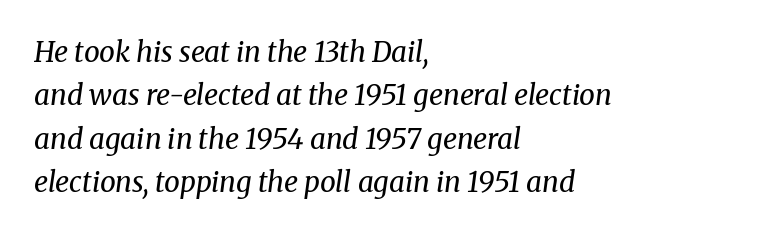
The characters are drawn with everyday or finer stroke widths. The specimen omits any rule beneath the text block's lines. The letters carry serifs — small finishing strokes at the ends of their stems. Compared with typical paragraphs, the rows here are spaced about the same. This is oblique type, the kind used for emphasis or titles. Inter-character spacing is left at the font's built-in metrics.
